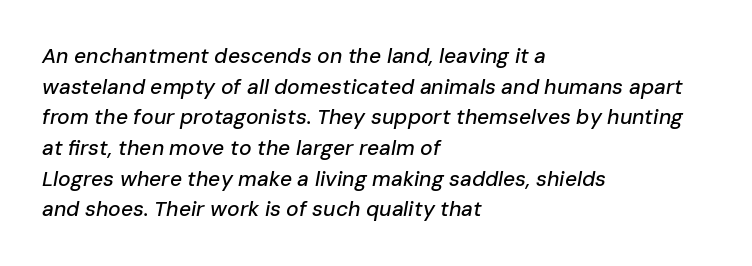
{"italic": "yes", "lean": "right", "slant_degrees": 10, "underline": "no", "align": "left", "line_spacing": "normal", "line_spacing_ratio": 1.46, "letter_spacing": "normal", "letter_spacing_em": 0.0, "glyph_px": 21}
